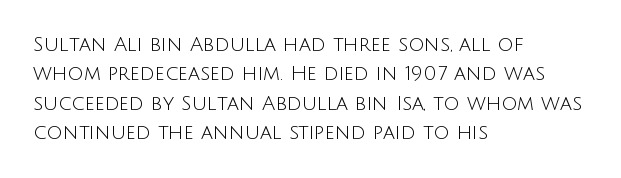
Q: Is the text bold? A: No.
Q: Is the text italic (slanted)? A: No, it is upright.
Q: Is the text underlined? A: No.
Q: How is the paragraph aligned? A: Left-aligned.
Q: Is the spacing between letters normal or unusually wide? A: Normal.
Q: Is the spacing between lines tight, normal or loose? A: Normal.
